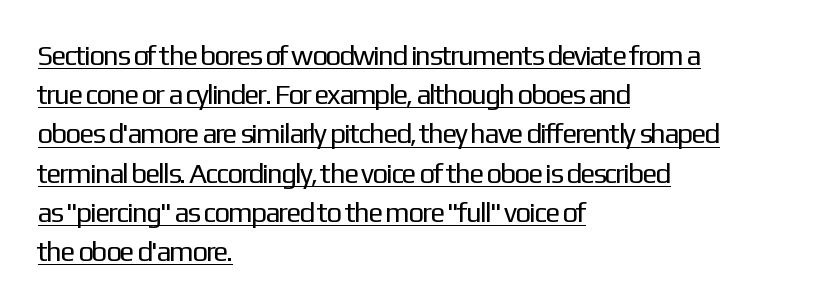
{"serif": "no", "italic": "no", "bold": "no", "weight": "regular", "width": "normal", "stroke_contrast": "low", "x_height": "medium", "monospaced": "no", "underline": "yes", "align": "left", "line_spacing": "normal", "line_spacing_ratio": 1.4, "letter_spacing": "normal", "letter_spacing_em": 0.0, "glyph_px": 28}
